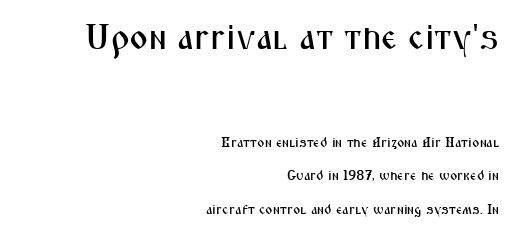
{"serif": "no", "italic": "no", "width": "condensed", "stroke_contrast": "medium", "x_height": "medium", "monospaced": "no", "underline": "no", "align": "right", "line_spacing": "loose", "line_spacing_ratio": 2.39, "letter_spacing": "normal", "letter_spacing_em": 0.0, "larger_block": "first", "size_ratio": 2.57, "glyph_px": 36}
